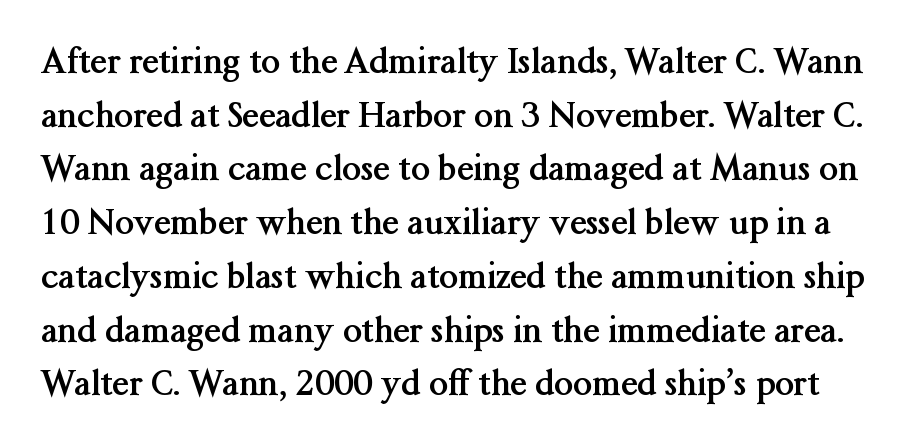
{"serif": "yes", "italic": "no", "bold": "yes", "weight": "semibold", "width": "normal", "stroke_contrast": "medium", "x_height": "medium", "monospaced": "no", "underline": "no", "line_spacing": "normal", "line_spacing_ratio": 1.58, "letter_spacing": "normal", "letter_spacing_em": 0.0, "glyph_px": 34}
